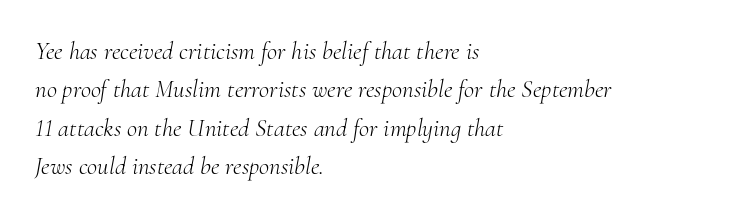
The image shows 25 px text type, italic (leaning right); set left-aligned, normal line spacing (1.54x), normal letter spacing, not underlined.
